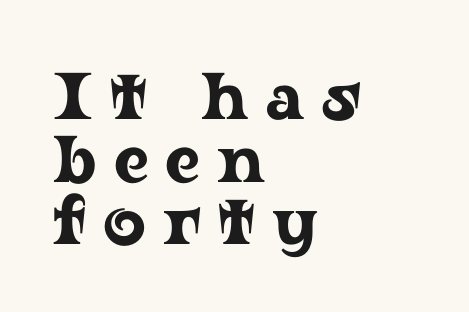
Q: Is the text italic (slanted)? A: No, it is upright.
Q: Is the typeface a serif or a sans-serif typeface? A: Serif.
Q: Is the text underlined? A: No.
Q: How is the paragraph aligned? A: Left-aligned.
Q: Is the spacing between letters normal or unusually wide? A: Unusually wide.
Q: Is the spacing between lines tight, normal or loose? A: Tight.
Q: Width (condensed, normal, or wide)? A: Wide.
Q: Stroke contrast? A: Low.
Q: x-height? A: Medium.
Q: Monospaced? A: No.
